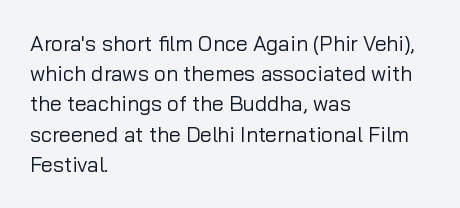
Regarding leading, the lines here are spaced in the standard way. Underline: absent. A classic flush-left, rag-right setting is used for this passage. Every character sits straight up, as roman type does.
